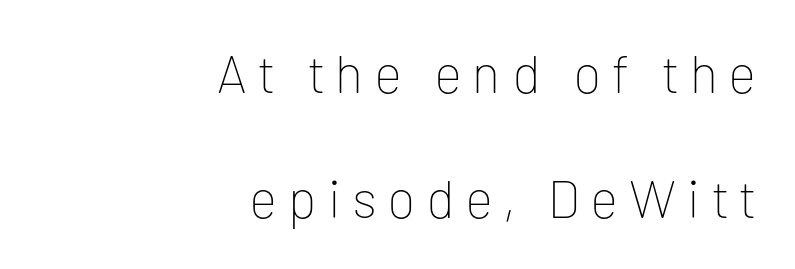
In terms of leading, this rendering errs on the spacious side. This rendering features lettering with no underline. Letter spacing: wide. Stem width sits at or under what a default text font uses. No feet cap the strokes, marking this as sans-serif type.
